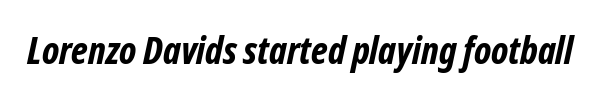
Typographic density is high because the face is bold. Note the varied advance widths — an 'i' is clearly narrower than an 'm'. Examine the stroke ends and you'll find no serifs. The strip under each line holds only bare page. Honestly, the letter spacing is just normal — you wouldn't notice it.
